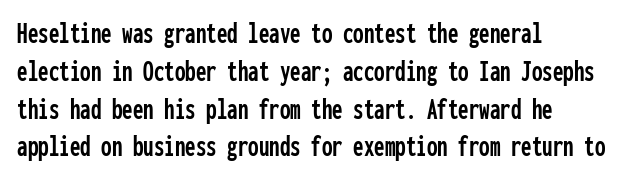
The image shows 30 px condensed sans-serif type, upright, monospaced; set left-aligned, normal line spacing (1.26x), normal letter spacing, not underlined; low stroke contrast and a medium x-height.
